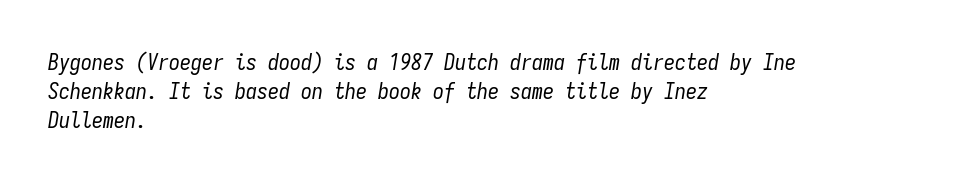
The image shows 22 px text type, italic (leaning right); set left-aligned, normal line spacing (1.32x), normal letter spacing, not underlined.
